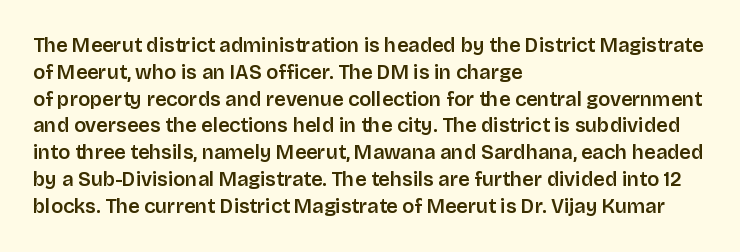
Q: Is the text italic (slanted)? A: No, it is upright.
Q: Is the text underlined? A: No.
Q: How is the paragraph aligned? A: Left-aligned.
Q: Is the spacing between letters normal or unusually wide? A: Normal.
Q: Is the spacing between lines tight, normal or loose? A: Normal.
